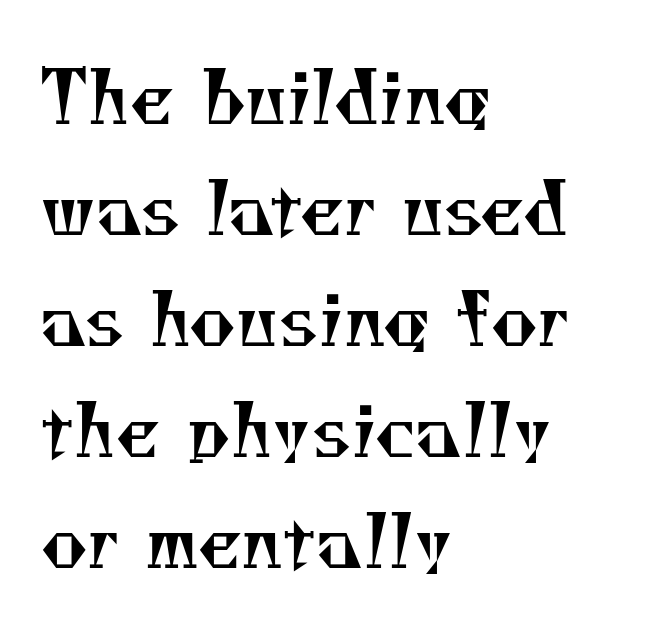
Think of a printed novel: that variable character pitch is what you see here. These glyphs show unthickened strokes, regular width or finer. The horizontal fit of the characters is conventional and even. The paragraph shown leans on its left margin.
